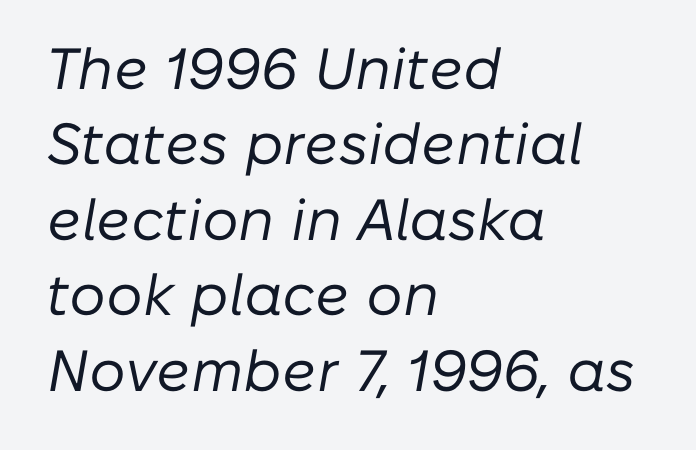
The image shows 58 px regular-weight type, italic (leaning right); set left-aligned, normal line spacing (1.3x), normal letter spacing, not underlined; low stroke contrast and a medium x-height.
